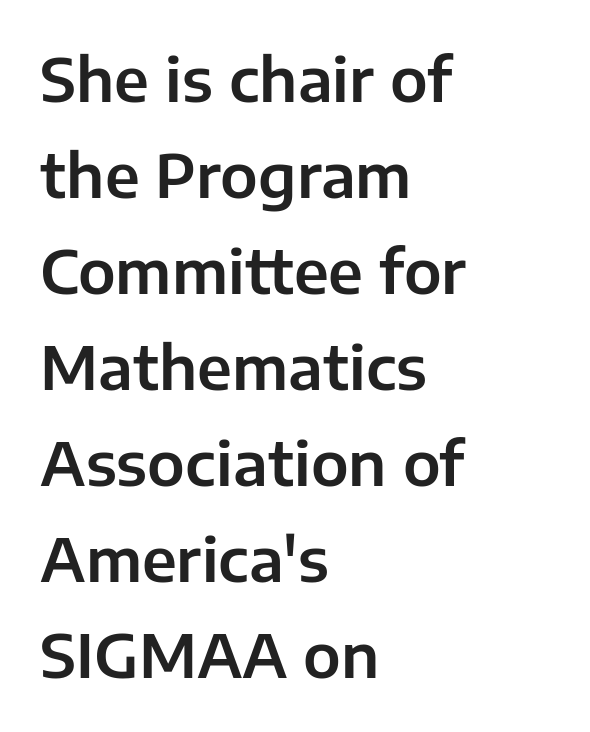
Characters remain perfectly vertical along every line. The strip under each line holds only bare page. Students, note that the glyphs here touch the page at normal intervals. The compositor pushed each line to the left boundary.
